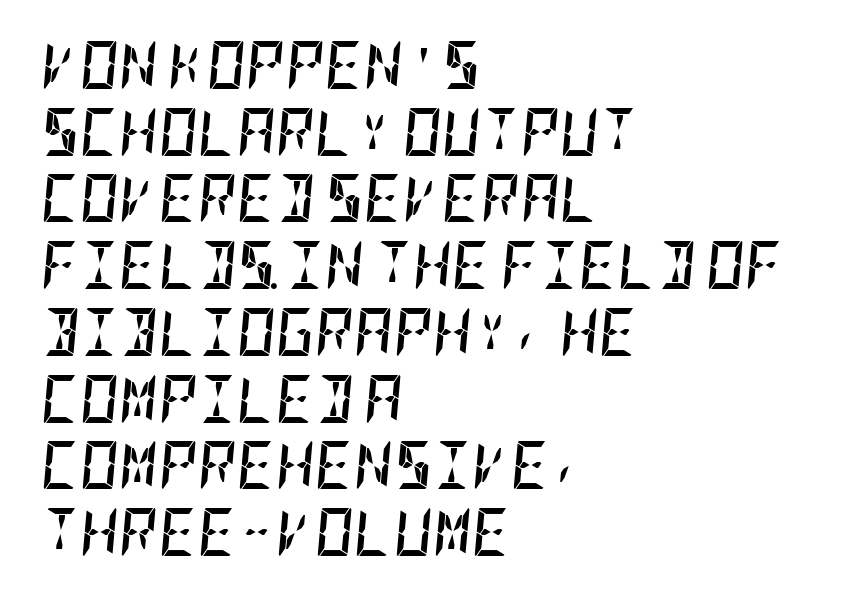
The image shows 48 px semibold, condensed type, italic (leaning right); set left-aligned, normal line spacing (1.39x), normal letter spacing, not underlined; low stroke contrast and a large x-height.
